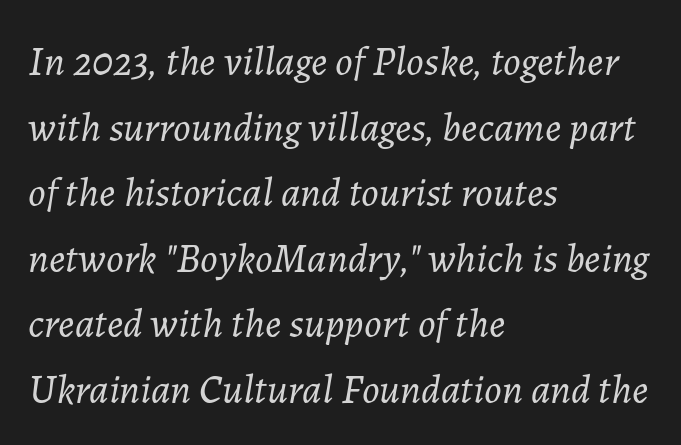
Q: Is the text bold? A: No.
Q: Is the text italic (slanted)? A: Yes, it leans right by about 7 degrees.
Q: Is the text underlined? A: No.
Q: How is the paragraph aligned? A: Left-aligned.
Q: Is the spacing between letters normal or unusually wide? A: Normal.
Q: Is the spacing between lines tight, normal or loose? A: Normal.
Q: Width (condensed, normal, or wide)? A: Normal.
Q: Stroke contrast? A: Low.
Q: x-height? A: Medium.
Q: Monospaced? A: No.
